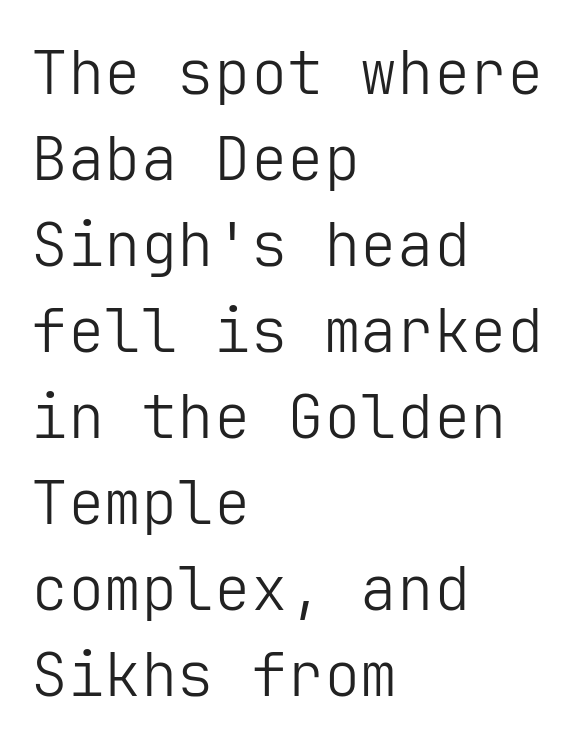
Q: Is the text bold? A: No.
Q: Is the text italic (slanted)? A: No, it is upright.
Q: Is the typeface a serif or a sans-serif typeface? A: Sans-serif.
Q: Is the text underlined? A: No.
Q: How is the paragraph aligned? A: Left-aligned.
Q: Is the spacing between letters normal or unusually wide? A: Normal.
Q: Is the spacing between lines tight, normal or loose? A: Normal.
Q: Width (condensed, normal, or wide)? A: Normal.
Q: Stroke contrast? A: Low.
Q: x-height? A: Medium.
